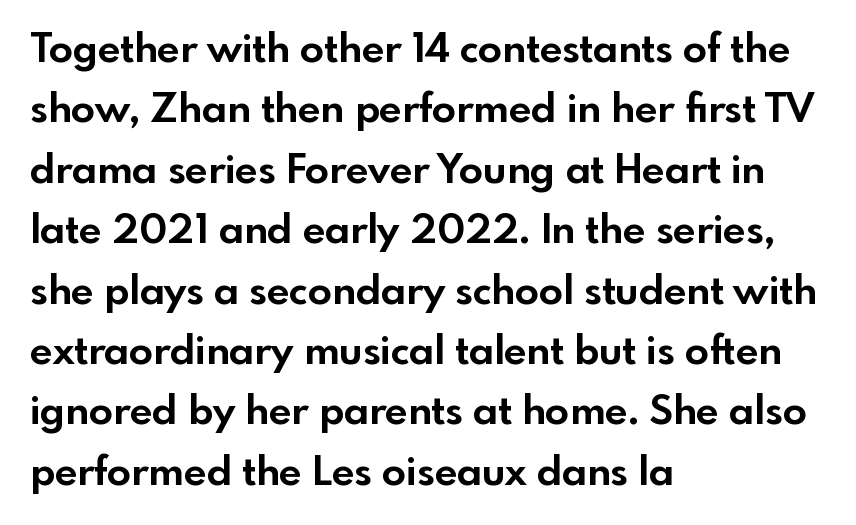
The image shows 40 px bold sans-serif type, upright; set left-aligned, normal line spacing (1.51x), normal letter spacing, not underlined; a small x-height.
